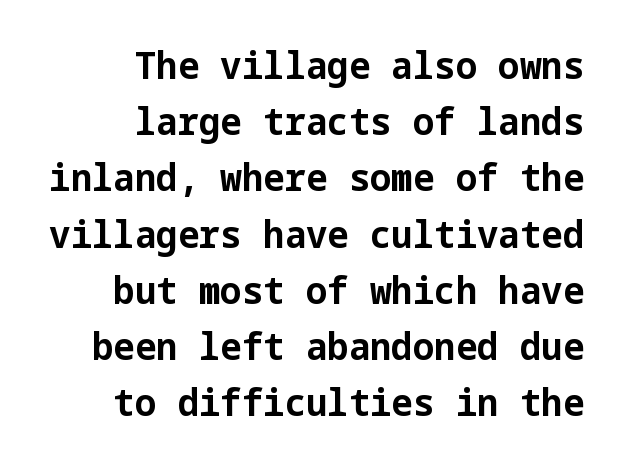
The image shows 38 px bold sans-serif type, upright; set right-aligned, normal line spacing (1.48x), normal letter spacing, not underlined; low stroke contrast and a medium x-height.
